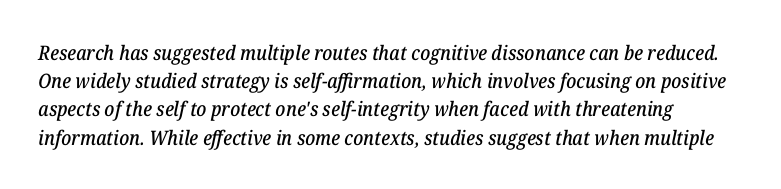
{"italic": "yes", "lean": "right", "slant_degrees": 12, "underline": "no", "line_spacing": "normal", "line_spacing_ratio": 1.41, "letter_spacing": "normal", "letter_spacing_em": 0.0, "glyph_px": 20}
